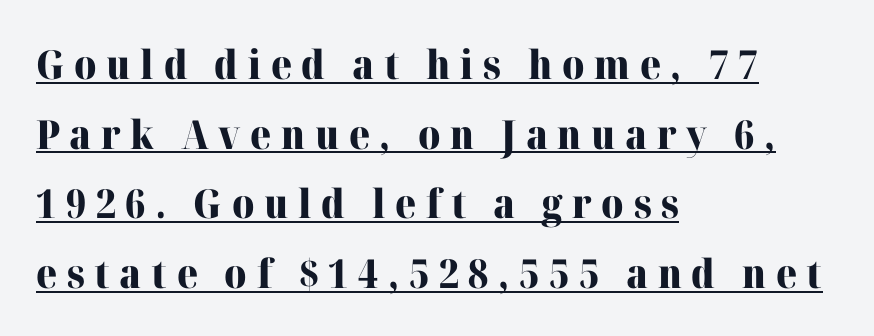
A typesetter would call this proportional, since set widths differ per character. The font family rendered here belongs to the serif group. Is the block centered? No — it sits flush against the left margin. Each word looks stretched out because of the extra space between its letters.
